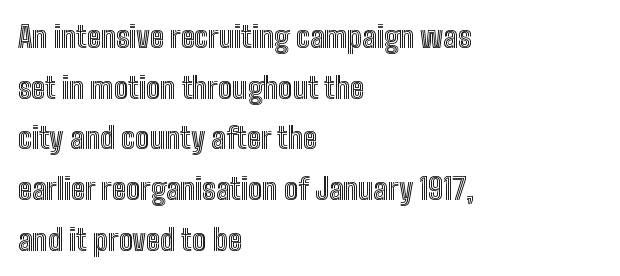
{"italic": "no", "width": "condensed", "x_height": "medium", "monospaced": "no", "underline": "no", "align": "left", "line_spacing": "normal", "line_spacing_ratio": 1.69, "letter_spacing": "normal", "letter_spacing_em": 0.0, "glyph_px": 30}
